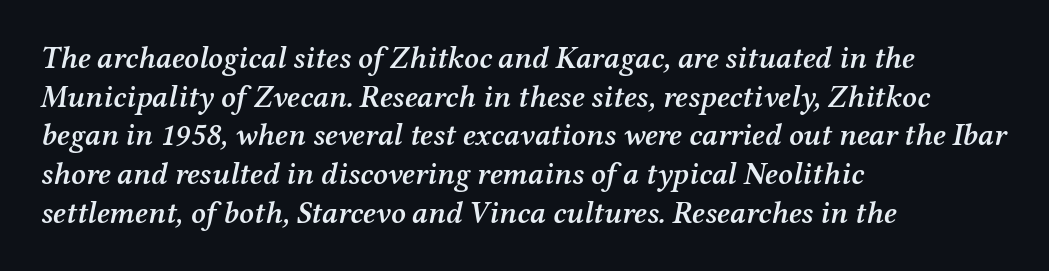
This sample is left-justified, so line endings fall wherever the words run out. These lines are rendered in a variable-pitch font. Students, note that the glyphs here touch the page at normal intervals. Letterform terminals end in serifs throughout the passage. The string is rendered with underlining switched off. How would I describe the line gaps? Plain and ordinary.
